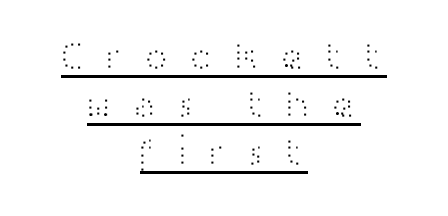
{"serif": "no", "italic": "no", "bold": "no", "weight": "light", "width": "wide", "stroke_contrast": "high", "x_height": "medium", "monospaced": "no", "underline": "yes", "align": "center", "line_spacing_ratio": 1.17, "letter_spacing": "wide", "letter_spacing_em": 0.44, "glyph_px": 41}
